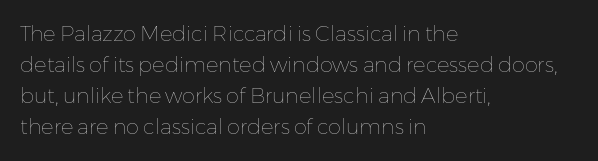
The image shows 21 px text type, upright; set left-aligned, normal line spacing (1.48x), normal letter spacing, not underlined.
